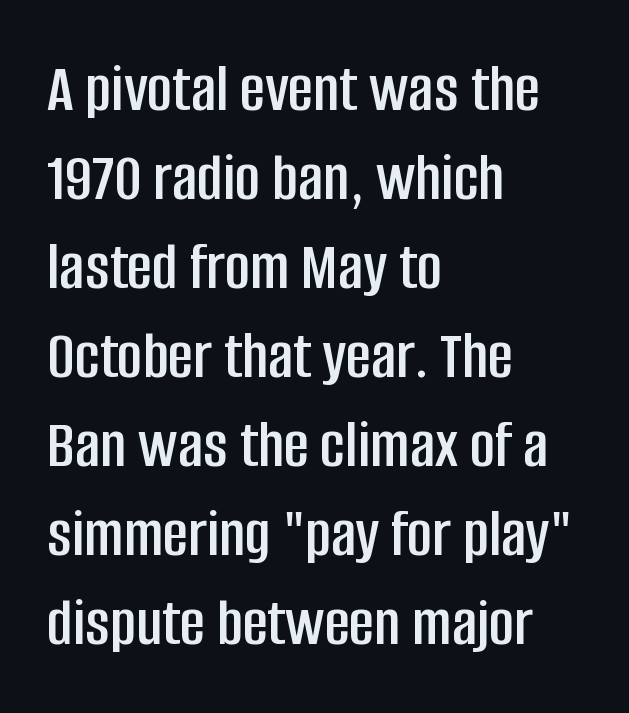
Q: Is the text italic (slanted)? A: No, it is upright.
Q: Is the typeface a serif or a sans-serif typeface? A: Sans-serif.
Q: Is the text underlined? A: No.
Q: How is the paragraph aligned? A: Left-aligned.
Q: Is the spacing between letters normal or unusually wide? A: Normal.
Q: Is the spacing between lines tight, normal or loose? A: Normal.
Q: Width (condensed, normal, or wide)? A: Condensed.
Q: Stroke contrast? A: Low.
Q: x-height? A: Large.
Q: Monospaced? A: No.
